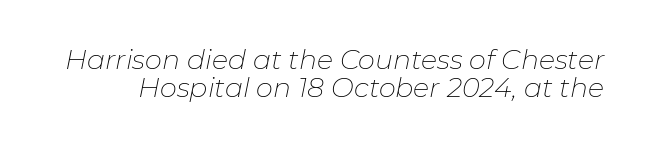
Q: Is the text bold? A: No.
Q: Is the text italic (slanted)? A: Yes, it leans right by about 11 degrees.
Q: Is the text underlined? A: No.
Q: Is the spacing between letters normal or unusually wide? A: Normal.
Q: Is the spacing between lines tight, normal or loose? A: Tight.
